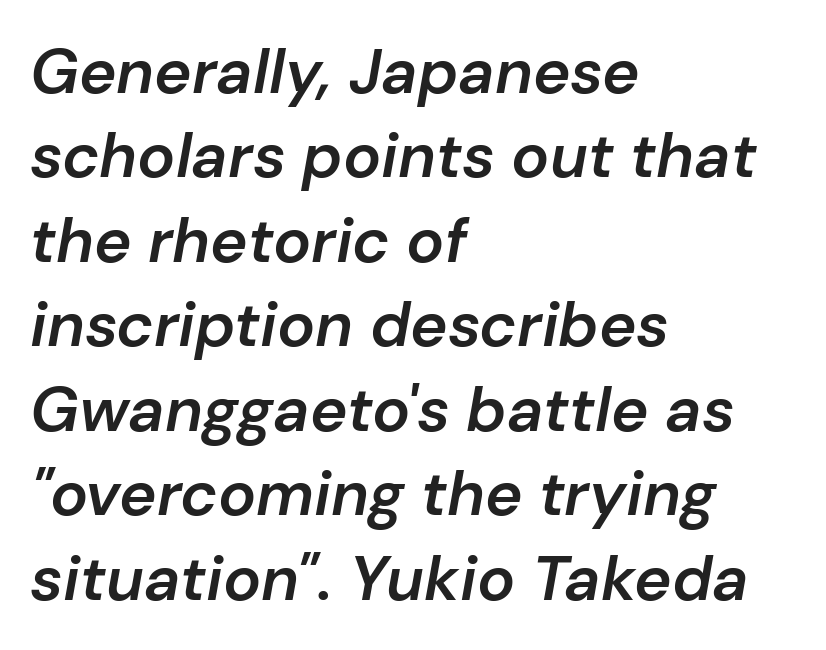
{"italic": "yes", "lean": "right", "slant_degrees": 10, "bold": "semi", "weight": "semibold", "width": "normal", "stroke_contrast": "low", "x_height": "medium", "monospaced": "no", "underline": "no", "align": "left", "line_spacing": "normal", "line_spacing_ratio": 1.34, "letter_spacing": "normal", "letter_spacing_em": 0.0, "glyph_px": 63}
